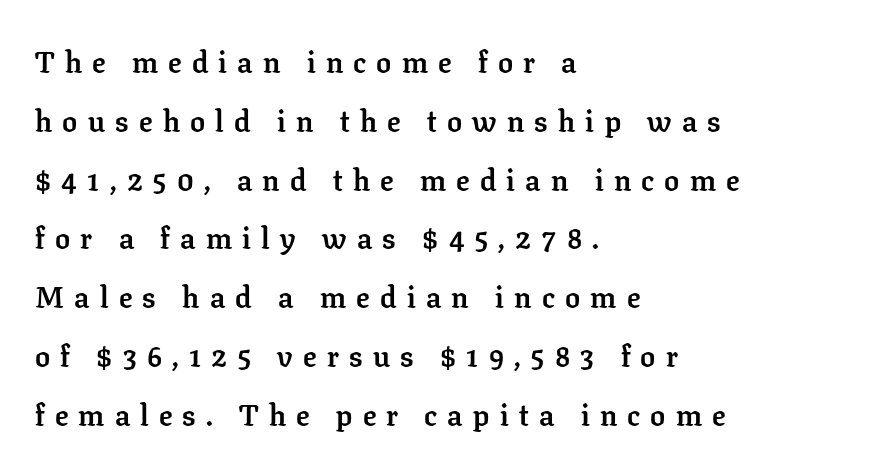
The image shows 30 px semibold serif type, upright; set left-aligned, loose line spacing (1.96x), unusually wide letter spacing (+0.34 em), not underlined; low stroke contrast and a medium x-height.
